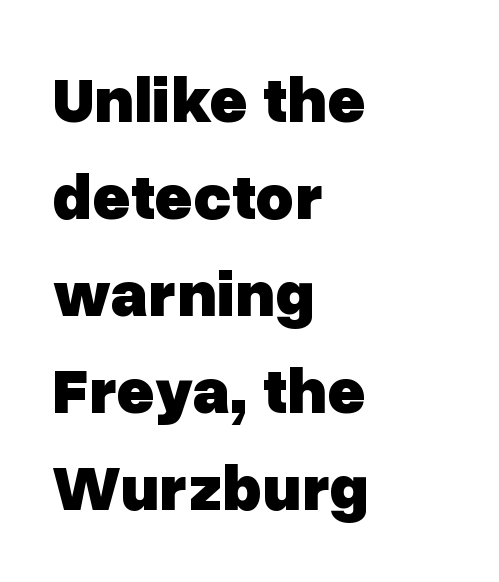
{"serif": "no", "italic": "no", "bold": "yes", "weight": "heavy", "width": "normal", "stroke_contrast": "low", "x_height": "medium", "monospaced": "no", "underline": "no", "align": "left", "line_spacing": "normal", "line_spacing_ratio": 1.47, "letter_spacing": "normal", "letter_spacing_em": 0.0, "glyph_px": 66}
